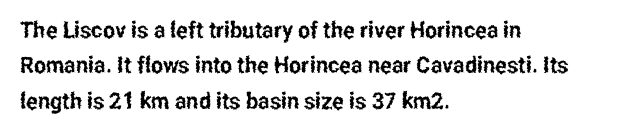
Nope, not italic — everything's standing straight. Words appear dense and cohesive because spacing is normal. The baseline area is clear. These lines sit exactly where default settings would place them. The compositor pushed each line to the left boundary.
